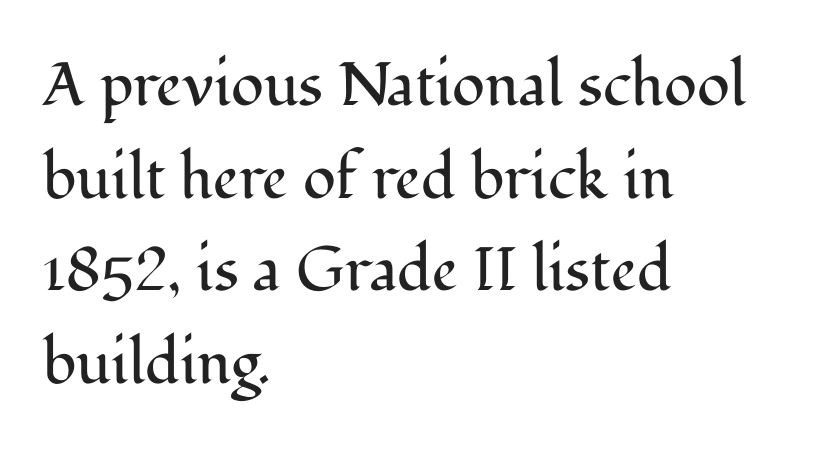
The image shows 61 px regular-weight serif type, upright; set left-aligned, normal line spacing (1.52x), normal letter spacing, not underlined; medium stroke contrast and a medium x-height.
